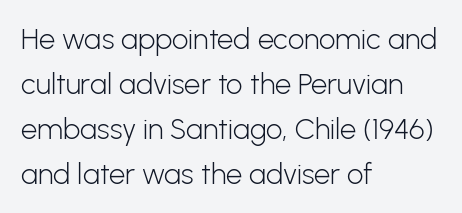
Q: Is the text bold? A: No.
Q: Is the text italic (slanted)? A: No, it is upright.
Q: Is the typeface a serif or a sans-serif typeface? A: Sans-serif.
Q: Is the text underlined? A: No.
Q: How is the paragraph aligned? A: Left-aligned.
Q: Is the spacing between letters normal or unusually wide? A: Normal.
Q: Is the spacing between lines tight, normal or loose? A: Normal.
Q: Width (condensed, normal, or wide)? A: Normal.
Q: Stroke contrast? A: Low.
Q: x-height? A: Medium.
Q: Monospaced? A: No.
